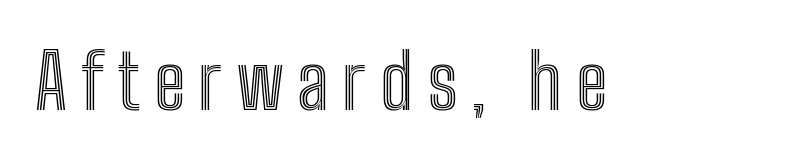
Q: Is the text italic (slanted)? A: No, it is upright.
Q: Is the text underlined? A: No.
Q: Width (condensed, normal, or wide)? A: Condensed.
Q: x-height? A: Medium.
Q: Monospaced? A: No.
